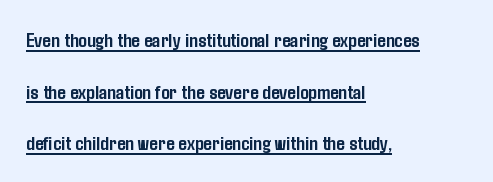
Alignment: flush left. Plenty of ink on the page — the face is bold. These lines stand farther apart than default settings would place them. Students, observe the line beneath the letters — that is underlining.
